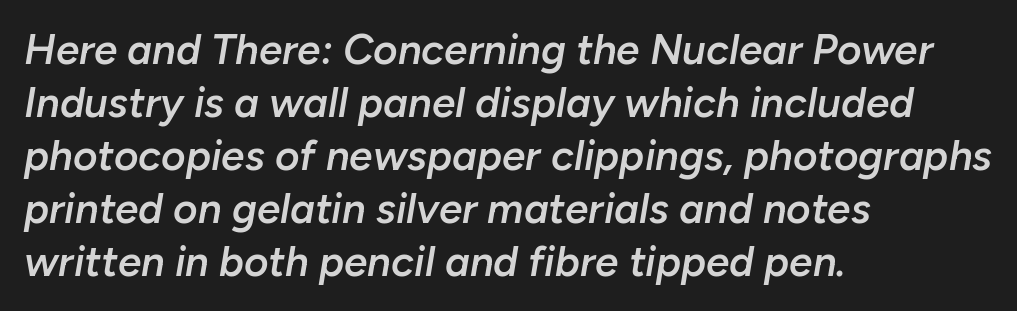
The image shows 42 px semibold type, italic (leaning right); set left-aligned, normal line spacing (1.26x), normal letter spacing, not underlined; low stroke contrast and a medium x-height.
